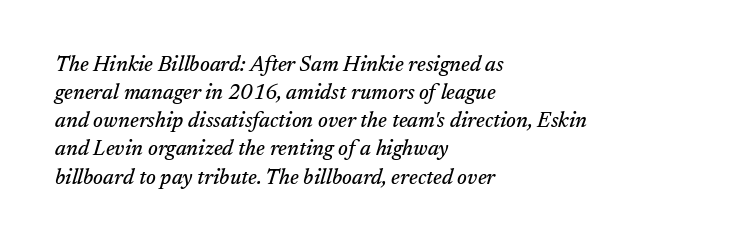
Caption: standard tracking, unaltered. Italic: yes, the glyphs are oblique. Underline: absent. Successive baselines arrive at the customary interval. These lines are set flush left with a ragged right edge.
